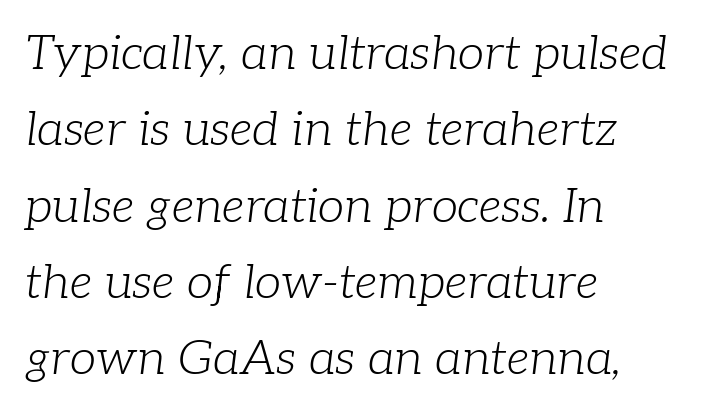
The image shows 48 px light serif type, italic (leaning right); set left-aligned, normal line spacing (1.59x), normal letter spacing, not underlined; low stroke contrast and a medium x-height.
